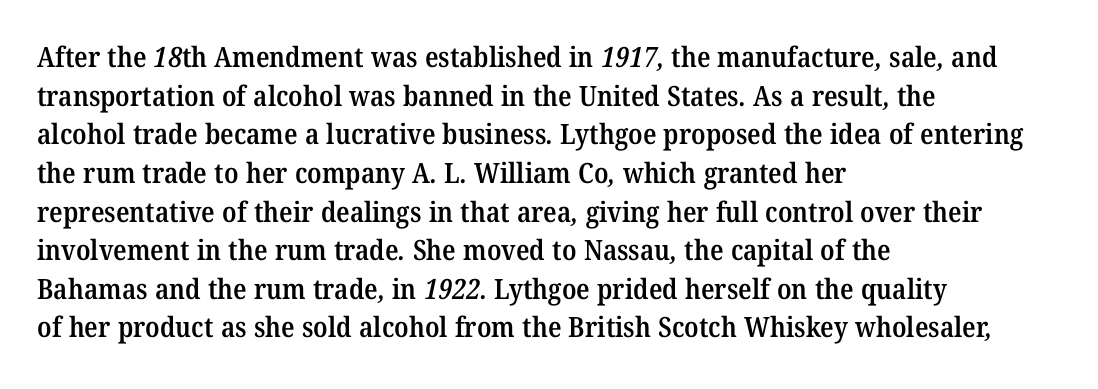
The image shows 28 px semibold serif type; set left-aligned, normal line spacing (1.38x), normal letter spacing, not underlined; medium stroke contrast and a medium x-height.
